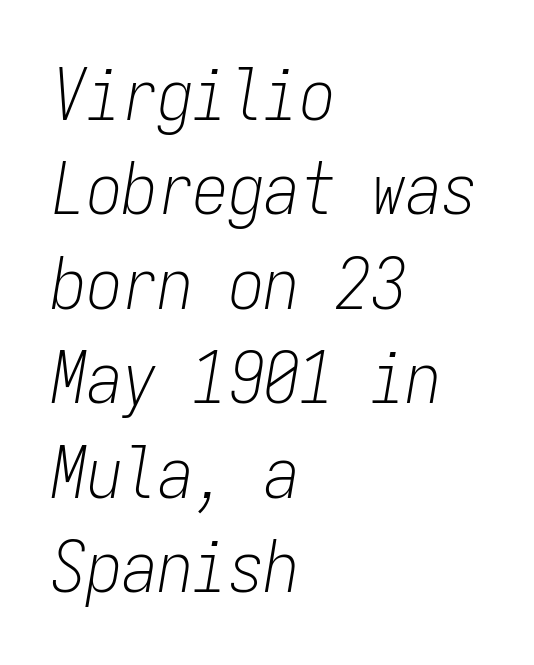
Q: Is the text bold? A: No.
Q: Is the text italic (slanted)? A: Yes, it leans right by about 9 degrees.
Q: Is the text underlined? A: No.
Q: How is the paragraph aligned? A: Left-aligned.
Q: Is the spacing between letters normal or unusually wide? A: Normal.
Q: Is the spacing between lines tight, normal or loose? A: Normal.
Q: Width (condensed, normal, or wide)? A: Condensed.
Q: Stroke contrast? A: Low.
Q: x-height? A: Medium.
Q: Monospaced? A: Yes.
